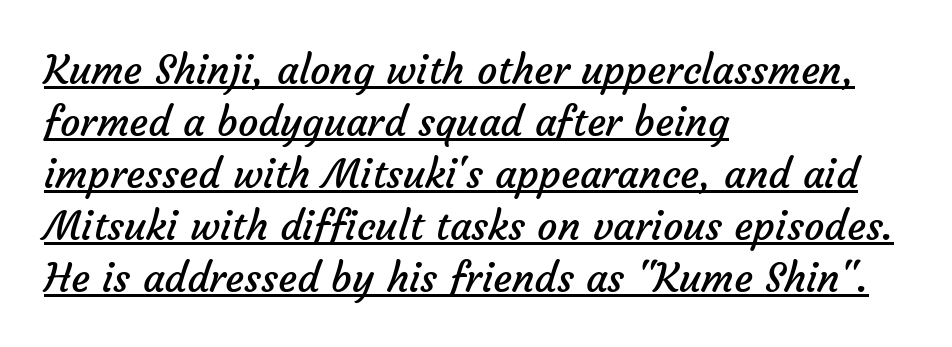
The image shows 40 px regular-weight sans-serif type; set left-aligned, normal line spacing (1.3x), normal letter spacing, underlined; low stroke contrast and a medium x-height.
